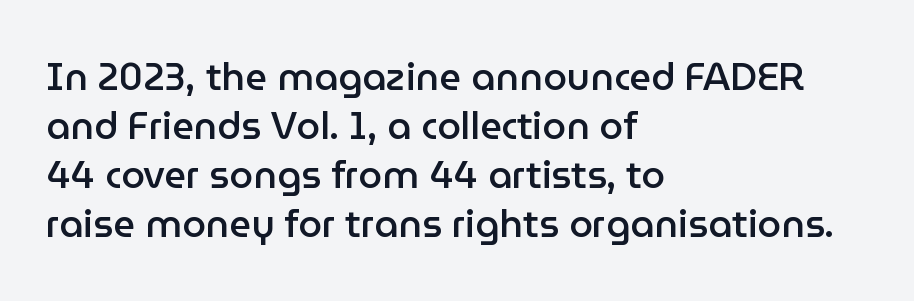
Q: Is the text bold? A: Semi-bold.
Q: Is the text italic (slanted)? A: No, it is upright.
Q: Is the typeface a serif or a sans-serif typeface? A: Sans-serif.
Q: Is the text underlined? A: No.
Q: How is the paragraph aligned? A: Left-aligned.
Q: Is the spacing between letters normal or unusually wide? A: Normal.
Q: Is the spacing between lines tight, normal or loose? A: Normal.
Q: Width (condensed, normal, or wide)? A: Normal.
Q: Stroke contrast? A: Low.
Q: x-height? A: Medium.
Q: Monospaced? A: No.
